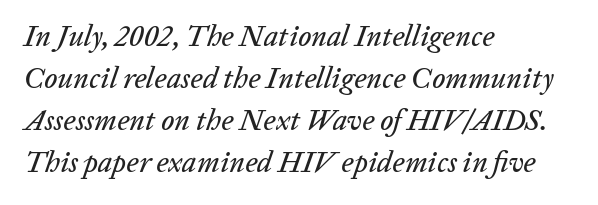
The rendering uses natural spacing where letterforms have individual widths. These lines keep a tight, regular rhythm from letter to letter. Horizontally, the lines are justified to the leading edge only. Clear beneath every line of the passage. Posture: slanted.
